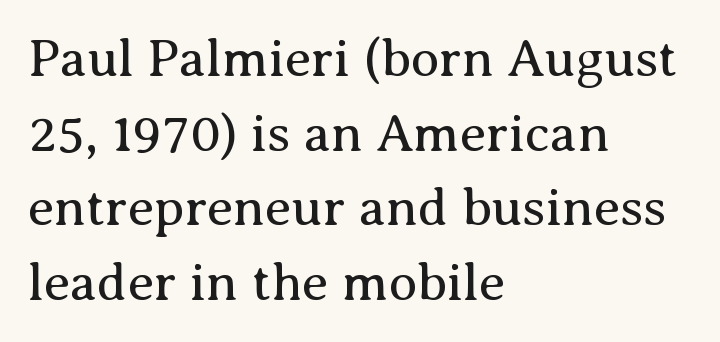
If you measured baseline to baseline, you'd find a middling distance. These lines are rendered in a variable-pitch font. The ragged edge is on the right, which tells us the setting is flush left. Type style note: has serifs. Has an underline been added? It has not. Letter spacing: default.
